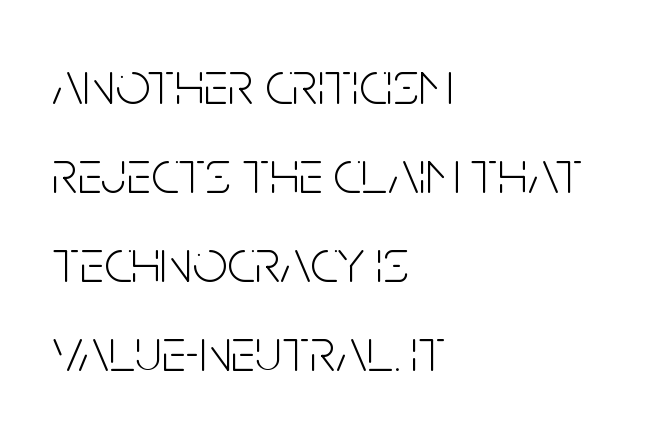
The image shows 61 px light, condensed sans-serif type, upright; set left-aligned, normal line spacing (1.46x), normal letter spacing, not underlined; low stroke contrast and a large x-height.
